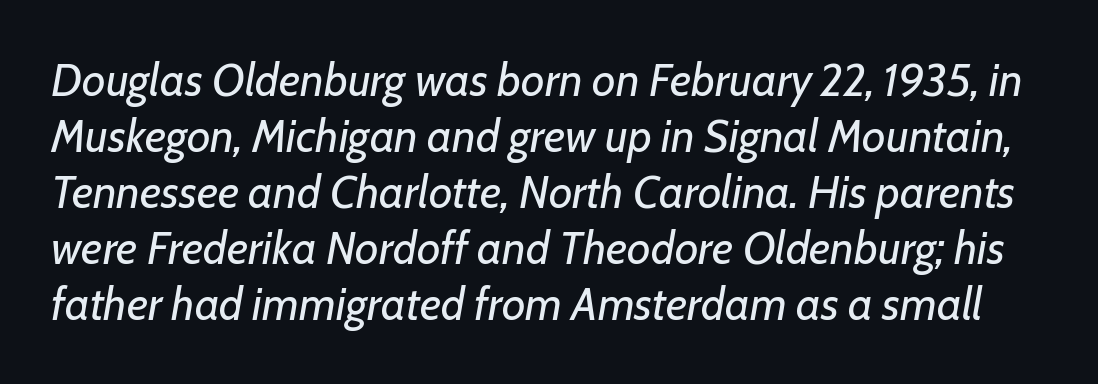
Q: Is the text bold? A: No.
Q: Is the text italic (slanted)? A: Yes, it leans right by about 7 degrees.
Q: Is the text underlined? A: No.
Q: Is the spacing between letters normal or unusually wide? A: Normal.
Q: Width (condensed, normal, or wide)? A: Normal.
Q: Stroke contrast? A: Low.
Q: x-height? A: Medium.
Q: Monospaced? A: No.
